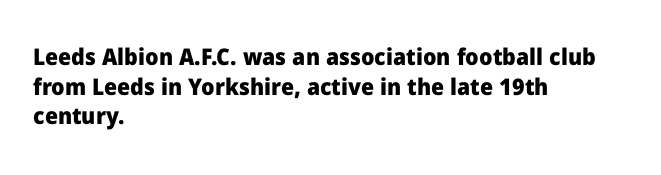
Q: Is the text bold? A: Yes.
Q: Is the text italic (slanted)? A: No, it is upright.
Q: Is the text underlined? A: No.
Q: How is the paragraph aligned? A: Left-aligned.
Q: Is the spacing between letters normal or unusually wide? A: Normal.
Q: Is the spacing between lines tight, normal or loose? A: Normal.
